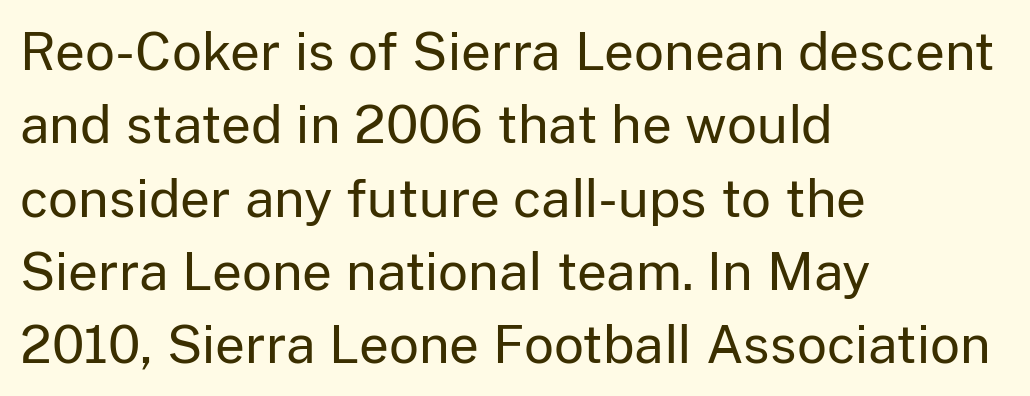
The image shows 52 px regular-weight sans-serif type, upright; set left-aligned, normal line spacing (1.41x), normal letter spacing, not underlined; low stroke contrast and a medium x-height.
